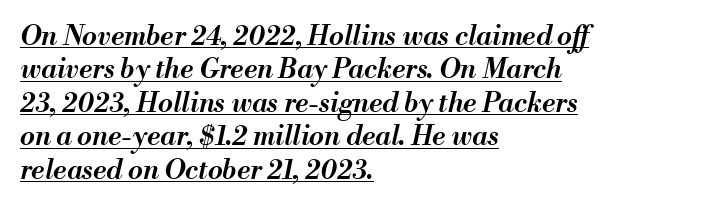
The image shows 27 px text type, italic (leaning right); set left-aligned, line spacing 1.24x, normal letter spacing, underlined.
